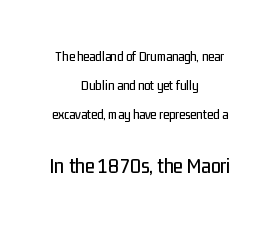
Typeset on center — no edge is straight. Is there much room between lines? Yes — plenty of vertical air separates them. Which chunk is bigger? The second one — the bottom block dwarfs the top. The font's upright variant was chosen for this text. Underline: absent.
